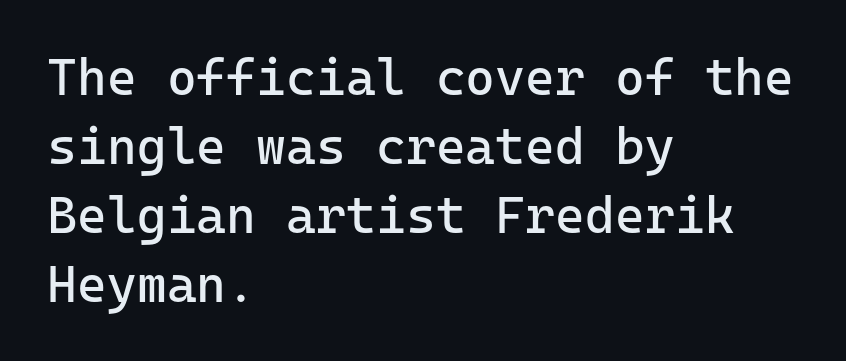
Q: Is the text bold? A: No.
Q: Is the text italic (slanted)? A: No, it is upright.
Q: Is the typeface a serif or a sans-serif typeface? A: Sans-serif.
Q: Is the text underlined? A: No.
Q: How is the paragraph aligned? A: Left-aligned.
Q: Is the spacing between letters normal or unusually wide? A: Normal.
Q: Is the spacing between lines tight, normal or loose? A: Normal.
Q: Width (condensed, normal, or wide)? A: Normal.
Q: Stroke contrast? A: Low.
Q: x-height? A: Medium.
Q: Monospaced? A: Yes.
